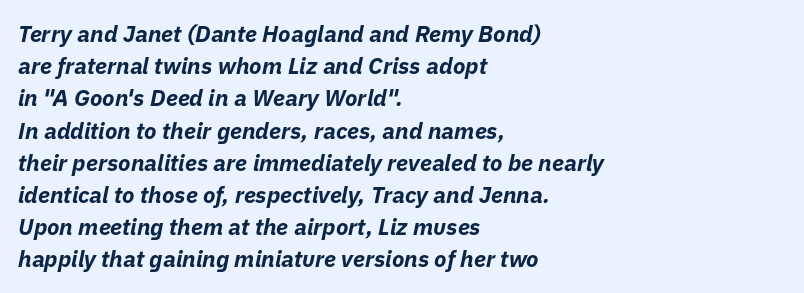
The image shows 23 px bold type, italic (leaning right); set left-aligned, normal line spacing (1.4x), normal letter spacing, not underlined.
